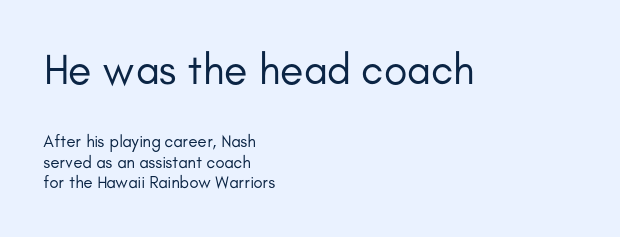
The paragraph has a hard left edge and a soft right edge. Stems here are at most as thick as an everyday book face. Is this a fixed-width face? No — the glyphs have proportional, varying widths. The glyphs in this specimen are sans serif. Two sizes are in play, and the larger belongs to the first block. The letters stand upright; this is a roman face.
